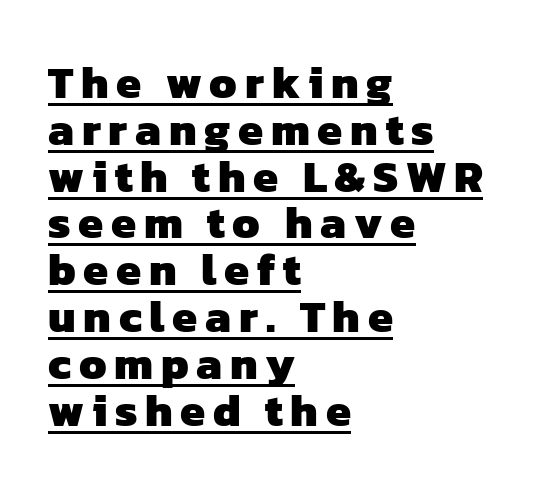
The typesetting leans heavy: a genuine bold. The words here are underlined. The leading is snug, giving the passage a crowded texture. Look at the bottom of the vertical strokes: they stop flat, with no serifs. The compositor pushed each line to the left boundary.
